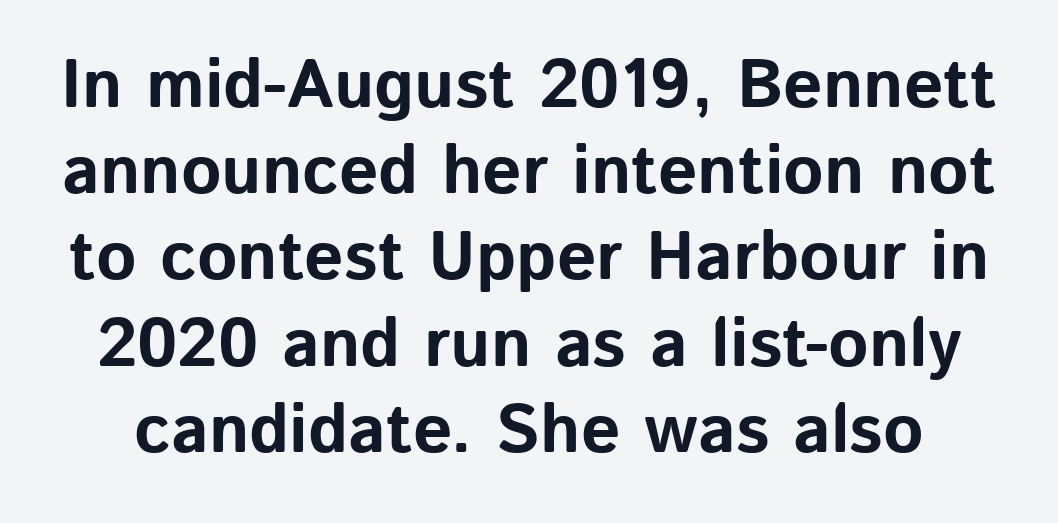
{"serif": "no", "italic": "no", "bold": "yes", "weight": "bold", "width": "normal", "stroke_contrast": "low", "x_height": "medium", "monospaced": "no", "underline": "no", "line_spacing": "normal", "line_spacing_ratio": 1.25, "letter_spacing": "normal", "letter_spacing_em": 0.0, "glyph_px": 69}
